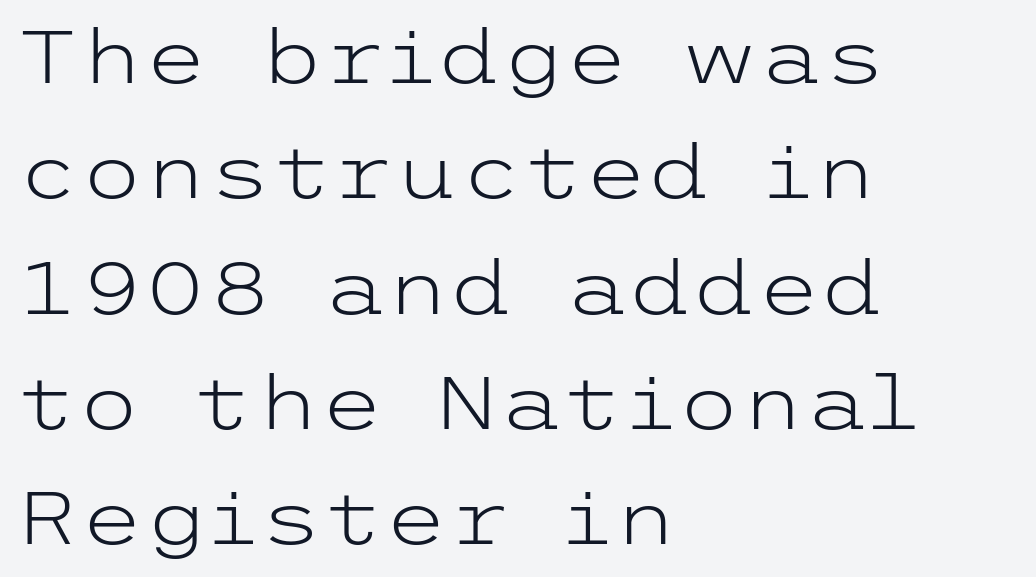
The image shows 73 px light, wide sans-serif type, upright; set left-aligned, normal line spacing (1.58x), normal letter spacing, not underlined; low stroke contrast and a medium x-height.
